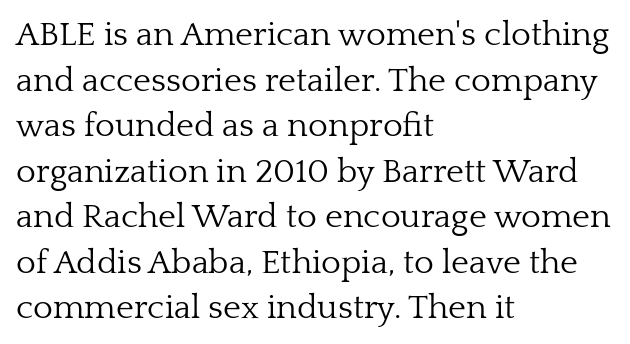
The image shows 34 px light serif type, upright; set left-aligned, normal line spacing (1.34x), normal letter spacing, not underlined; low stroke contrast and a medium x-height.
